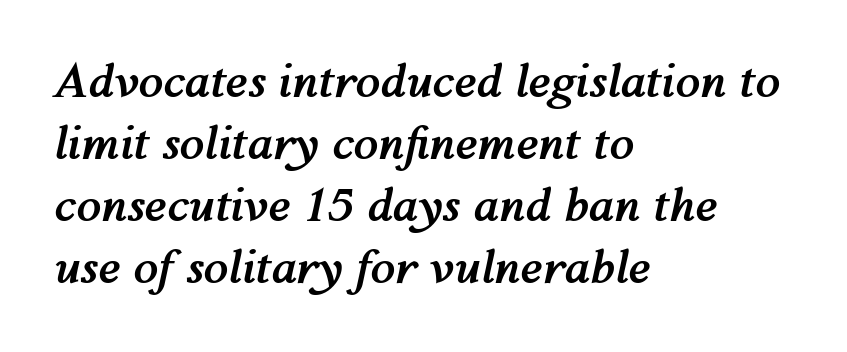
Q: Is the text bold? A: Yes.
Q: Is the text italic (slanted)? A: Yes, it leans right by about 12 degrees.
Q: Is the text underlined? A: No.
Q: How is the paragraph aligned? A: Left-aligned.
Q: Is the spacing between letters normal or unusually wide? A: Normal.
Q: Is the spacing between lines tight, normal or loose? A: Normal.
Q: Width (condensed, normal, or wide)? A: Normal.
Q: Stroke contrast? A: Medium.
Q: x-height? A: Medium.
Q: Monospaced? A: No.
